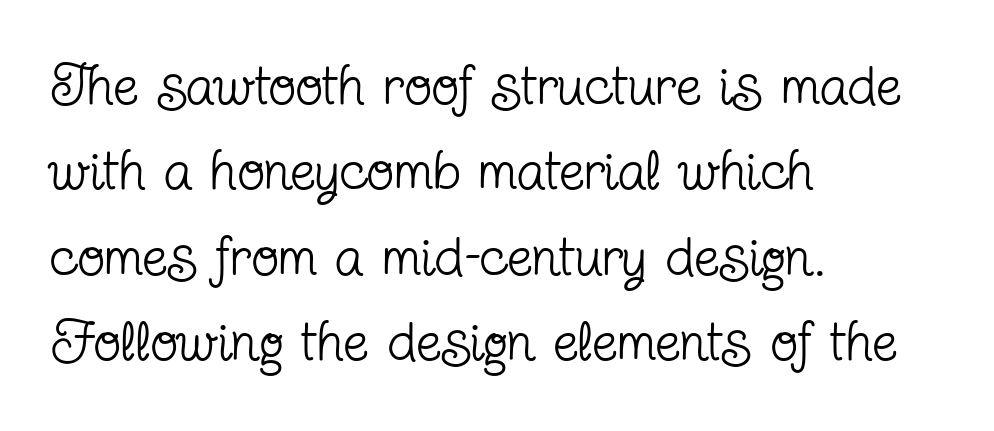
Tracking value appears to be zero — textbook default spacing. Letters have the restrained weight of plain body copy at most. The rag falls on the right side of this text block. Honestly, the row spacing looks completely unremarkable. These lines are rendered in a variable-pitch font. The baseline area is clear.
